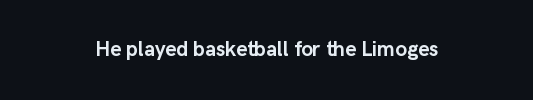
Layout note: lines centered. Spacing between characters is what you'd get straight out of the box. The specimen reads as upright at a glance. Students, this is bold: see how much ink each stroke carries.
